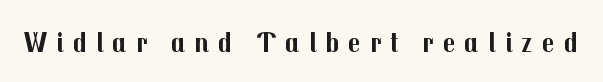
{"serif": "no", "italic": "no", "bold": "yes", "weight": "bold", "width": "normal", "stroke_contrast": "medium", "x_height": "medium", "monospaced": "no", "underline": "no", "letter_spacing": "wide", "letter_spacing_em": 0.32, "glyph_px": 28}
